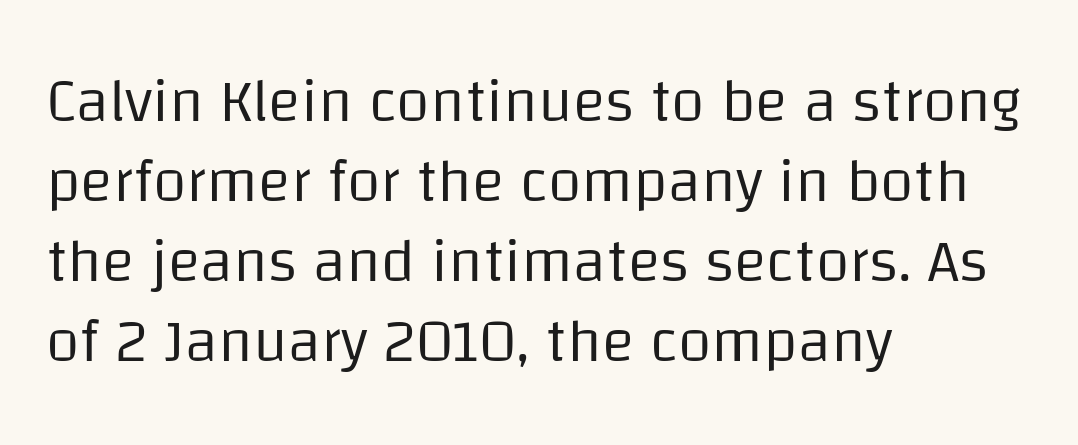
The font is comparable to plain body text, perhaps lighter. One glance says typical: line gaps are just what's usual. Posture: straight, roman, zero tilt. Quick note: underline off. Is this a fixed-width face? No — the glyphs have proportional, varying widths. Are there feet on the stems? There aren't — it's a sans.
